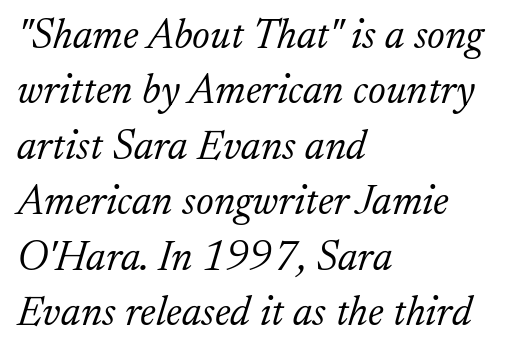
The image shows 42 px light serif type, italic (leaning right); set left-aligned, normal line spacing (1.32x), normal letter spacing, not underlined; low stroke contrast and a small x-height.
